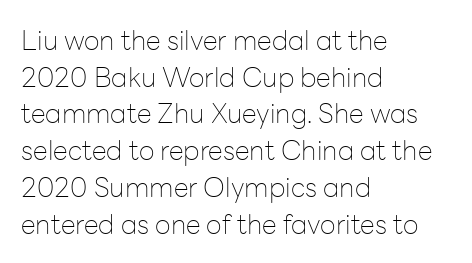
Q: Is the text bold? A: No.
Q: Is the text italic (slanted)? A: No, it is upright.
Q: Is the text underlined? A: No.
Q: How is the paragraph aligned? A: Left-aligned.
Q: Is the spacing between letters normal or unusually wide? A: Normal.
Q: Is the spacing between lines tight, normal or loose? A: Normal.
